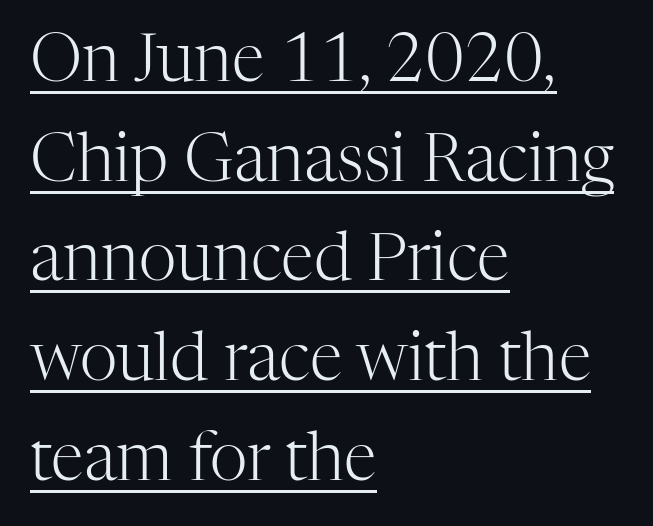
The image shows 66 px light serif type, upright; set left-aligned, normal line spacing (1.51x), normal letter spacing, underlined; high stroke contrast and a medium x-height.
